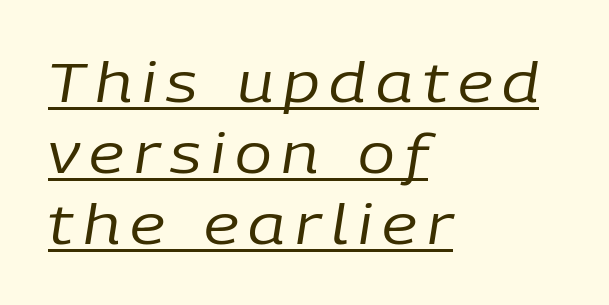
Counters stay open thanks to moderate or lighter strokes. Caption: lettering with a line underneath. The lines sit at an ordinary, default distance from one another. Here the designer chose a conventional face with non-uniform glyph widths.
